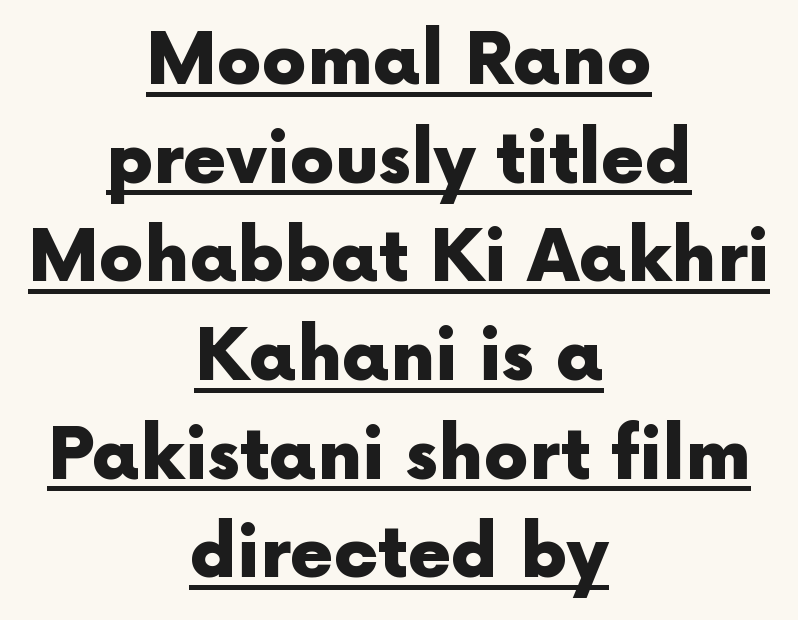
{"serif": "no", "italic": "no", "bold": "yes", "weight": "heavy", "width": "normal", "x_height": "medium", "monospaced": "no", "underline": "yes", "align": "center", "line_spacing": "normal", "line_spacing_ratio": 1.39, "letter_spacing": "normal", "letter_spacing_em": 0.0, "glyph_px": 71}
